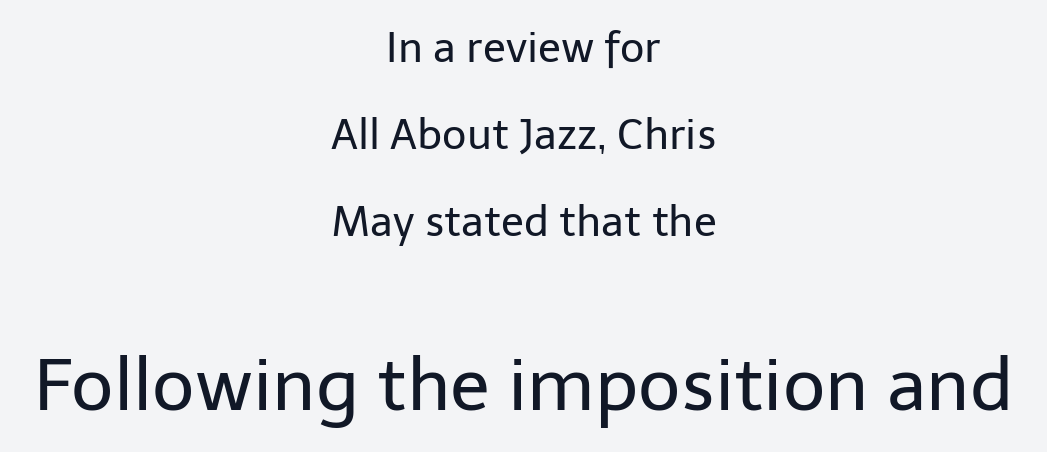
The image shows 73 px regular-weight sans-serif type, upright; set centered, loose line spacing (2.07x), normal letter spacing, not underlined; the second (bottom) block is 1.74x larger; low stroke contrast and a medium x-height.
